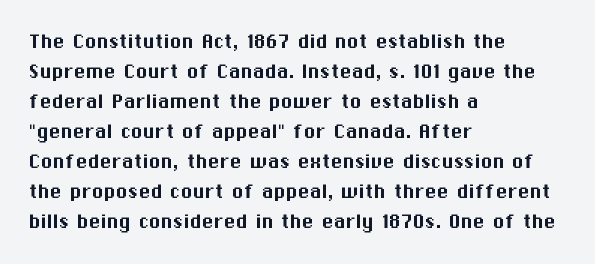
The lines in this sample share a left origin and differ only in where they stop. Tracking here is standard; glyphs follow each other at the usual distance. How would I describe the line gaps? Plain and ordinary. You can tell it's not italic because the verticals are truly vertical.
